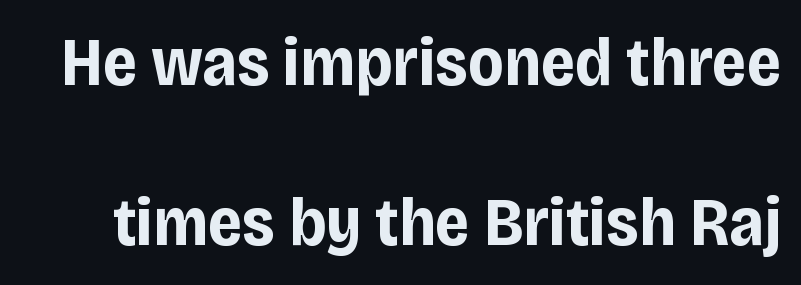
The image shows 69 px bold, condensed sans-serif type, upright; set loose line spacing (2.32x), normal letter spacing, not underlined; low stroke contrast and a large x-height.
